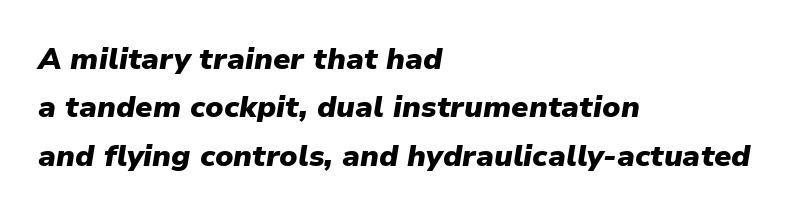
The characters look thick and weighty, a clear bold. The lines are quadded left. Between one letter and the next there's only the usual sliver of space. The specimen omits any rule beneath the text block's lines. These lines are rendered in a variable-pitch font. The lines sit at an ordinary, default distance from one another.
